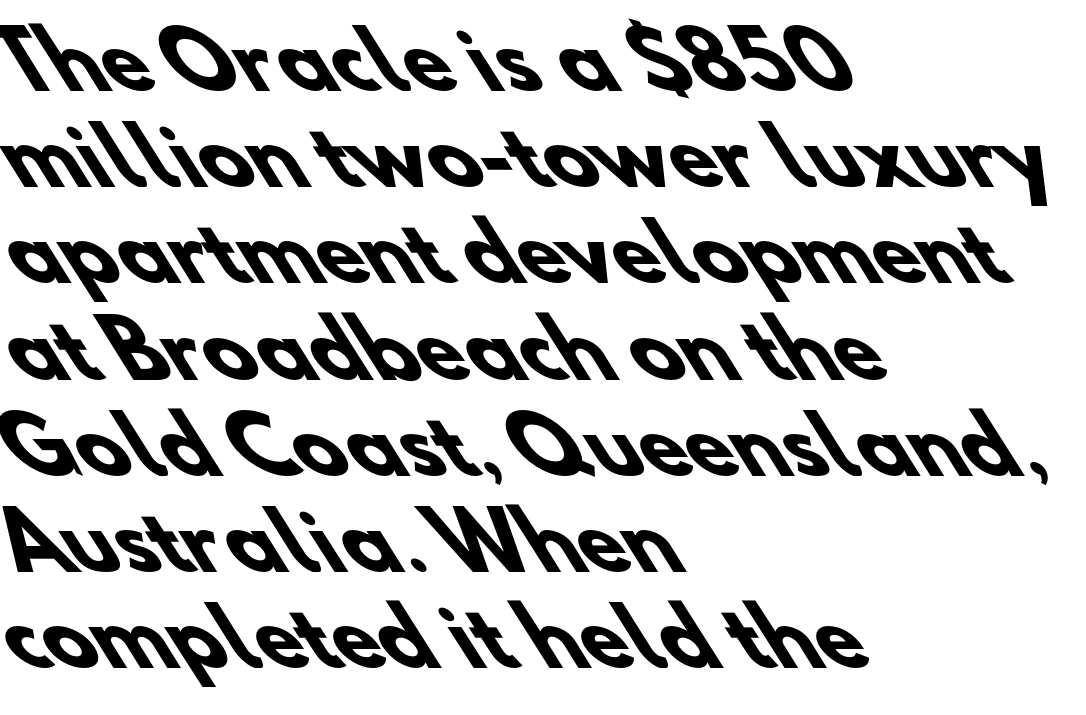
The image shows 77 px heavy sans-serif type; set left-aligned, normal line spacing (1.25x), normal letter spacing, not underlined; low stroke contrast and a small x-height.
